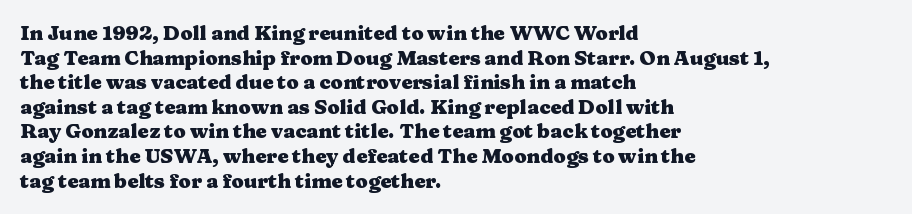
{"italic": "no", "bold": "yes", "underline": "no", "align": "left", "line_spacing_ratio": 1.23, "letter_spacing": "normal", "letter_spacing_em": 0.0, "glyph_px": 20}
